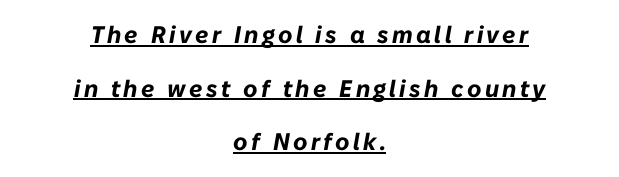
{"italic": "yes", "lean": "right", "slant_degrees": 10, "bold": "yes", "underline": "yes", "align": "center", "line_spacing": "loose", "line_spacing_ratio": 2.23, "glyph_px": 24}
